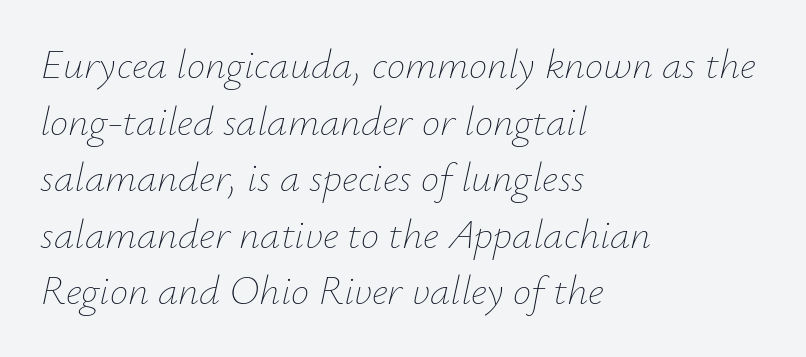
{"italic": "yes", "lean": "right", "slant_degrees": 12, "bold": "no", "weight": "thin", "width": "normal", "stroke_contrast": "low", "x_height": "small", "monospaced": "no", "underline": "no", "align": "left", "line_spacing": "normal", "line_spacing_ratio": 1.38, "letter_spacing": "normal", "letter_spacing_em": 0.0, "glyph_px": 41}
